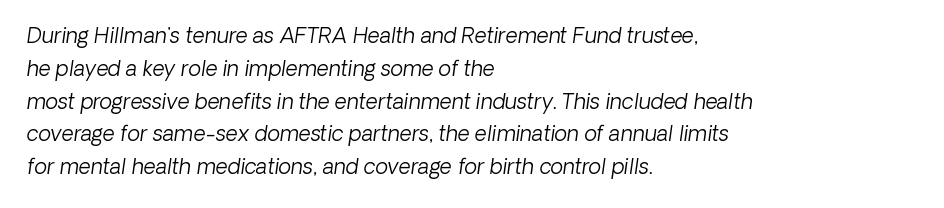
Quick note: underline off. Spacing between characters is what you'd get straight out of the box. Casual observation: everything's shoved over to the left. What's the leading like? Ordinary, nothing unusual. Stroke mass is kept to a normal reading level or below.
